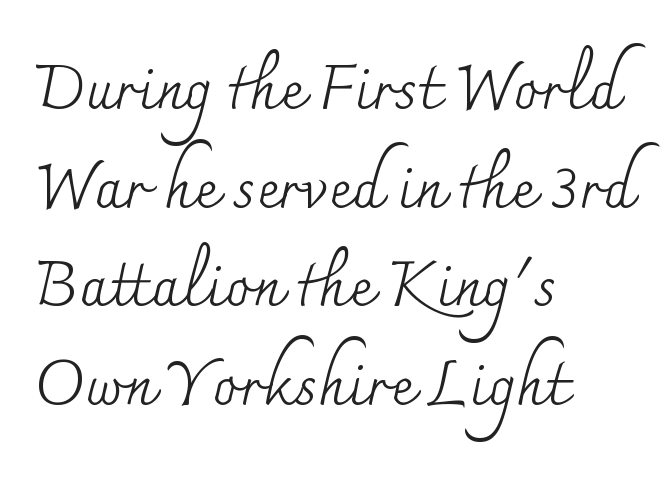
Q: Is the text bold? A: No.
Q: Is the text italic (slanted)? A: Yes.
Q: Is the typeface a serif or a sans-serif typeface? A: Serif.
Q: Is the text underlined? A: No.
Q: How is the paragraph aligned? A: Left-aligned.
Q: Is the spacing between letters normal or unusually wide? A: Normal.
Q: Is the spacing between lines tight, normal or loose? A: Normal.
Q: Width (condensed, normal, or wide)? A: Normal.
Q: Stroke contrast? A: Medium.
Q: x-height? A: Small.
Q: Monospaced? A: No.
